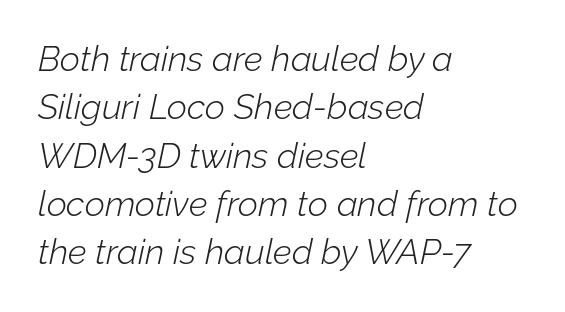
The image shows 35 px light type, italic (leaning right); set left-aligned, normal line spacing (1.38x), normal letter spacing, not underlined; low stroke contrast and a medium x-height.
